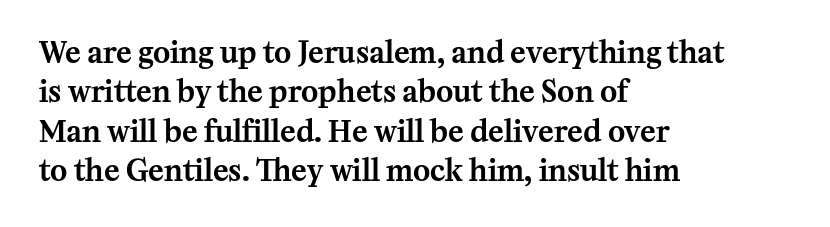
Note the varied advance widths — an 'i' is clearly narrower than an 'm'. The space directly below the letters is spotless. Unlike italic type, these characters show no tilt at all. Spacing between characters is what you'd get straight out of the box.
